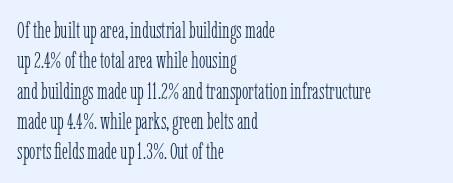
{"italic": "no", "bold": "no", "underline": "no", "align": "left", "line_spacing": "normal", "line_spacing_ratio": 1.38, "letter_spacing": "normal", "letter_spacing_em": 0.0, "glyph_px": 22}
